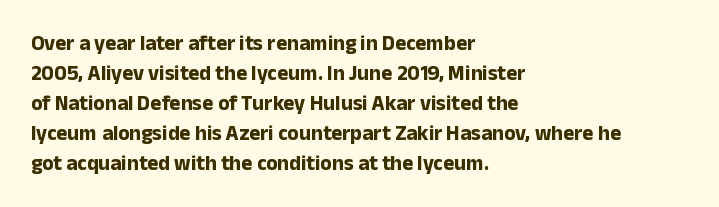
{"italic": "no", "bold": "yes", "underline": "no", "align": "left", "line_spacing": "normal", "line_spacing_ratio": 1.43, "letter_spacing": "normal", "letter_spacing_em": 0.0, "glyph_px": 21}
